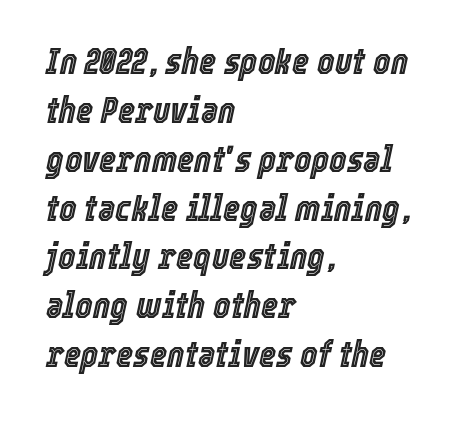
In terms of leading, this rendering sits right in the middle. The tracking reads as untouched default to a designer's eye. Descender tails drop into unmarked territory. These lines were composed using italics. Compared with a centered layout, this one pins lines to the left instead. The letters advance in unequal steps, a hallmark of proportional type.
